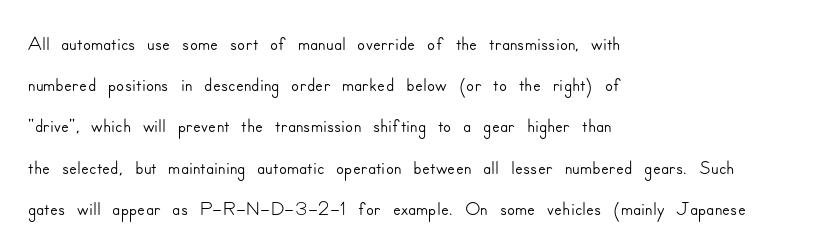
{"serif": "no", "italic": "no", "width": "normal", "stroke_contrast": "low", "x_height": "small", "monospaced": "no", "underline": "no", "align": "left", "line_spacing": "normal", "line_spacing_ratio": 1.42, "letter_spacing": "normal", "letter_spacing_em": 0.0, "glyph_px": 29}
